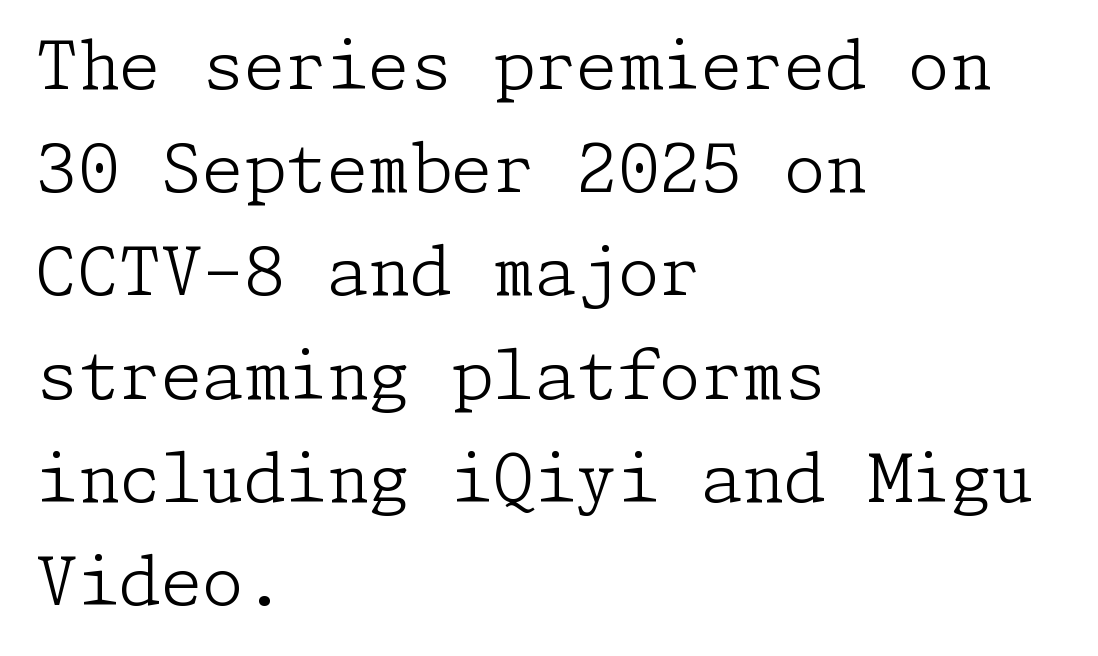
{"serif": "yes", "italic": "no", "bold": "no", "weight": "light", "width": "normal", "stroke_contrast": "low", "x_height": "medium", "underline": "no", "align": "left", "line_spacing": "normal", "line_spacing_ratio": 1.54, "letter_spacing": "normal", "letter_spacing_em": 0.0, "glyph_px": 67}
